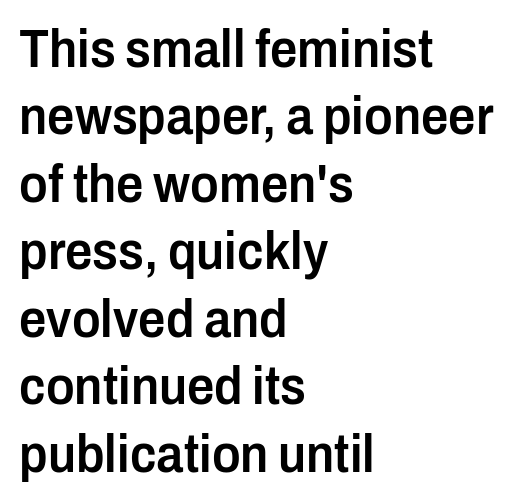
How would I describe the line gaps? Plain and ordinary. Unlike a traditional serif, this face leaves its strokes unadorned. Is the type bold? Partly — it's a semibold, heavier than regular but not fully bold. Layout note: lines flush left.
